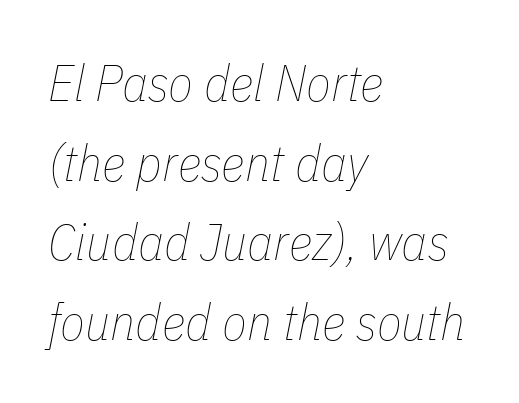
The image shows 51 px thin, condensed type, italic (leaning right); set left-aligned, normal line spacing (1.56x), normal letter spacing, not underlined; low stroke contrast and a medium x-height.
